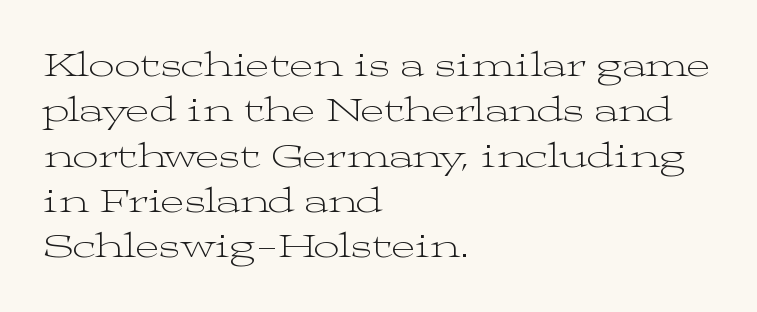
{"serif": "yes", "italic": "no", "bold": "no", "weight": "light", "width": "wide", "stroke_contrast": "medium", "x_height": "medium", "monospaced": "no", "underline": "no", "align": "left", "line_spacing": "normal", "line_spacing_ratio": 1.26, "letter_spacing": "normal", "letter_spacing_em": 0.0, "glyph_px": 36}
